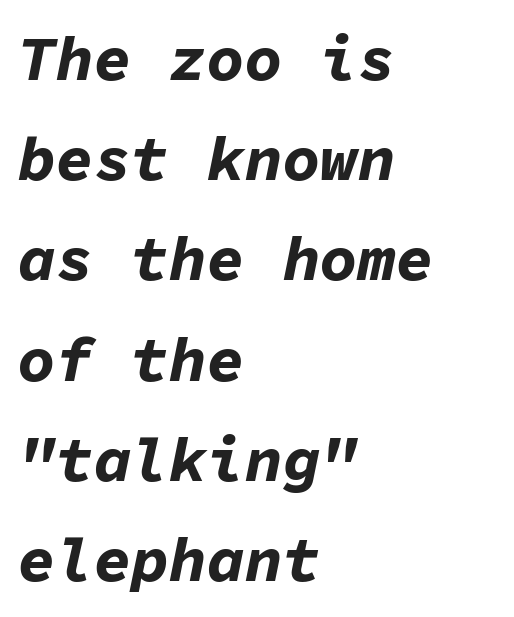
The image shows 63 px bold type, italic (leaning right), monospaced; set left-aligned, normal line spacing (1.59x), normal letter spacing, not underlined; low stroke contrast and a medium x-height.
